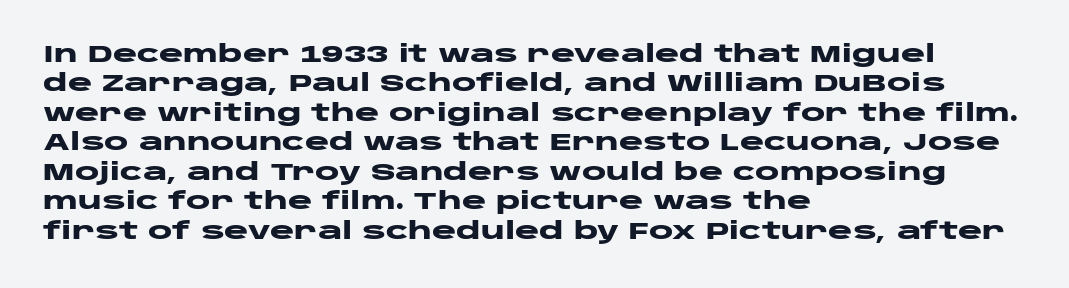
The image shows 23 px bold type, upright; set left-aligned, normal line spacing (1.28x), normal letter spacing, not underlined.
